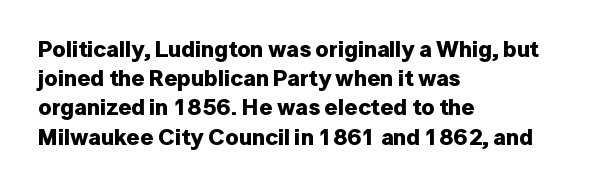
{"italic": "no", "bold": "yes", "underline": "no", "align": "left", "line_spacing": "normal", "line_spacing_ratio": 1.27, "letter_spacing": "normal", "letter_spacing_em": 0.0, "glyph_px": 23}
